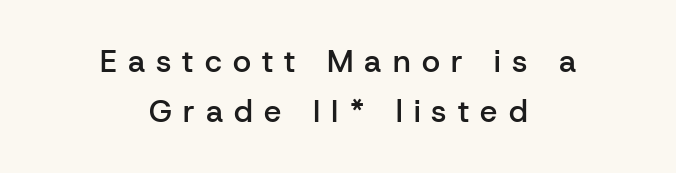
{"serif": "no", "italic": "no", "bold": "semi", "weight": "semibold", "width": "normal", "stroke_contrast": "low", "x_height": "medium", "monospaced": "no", "underline": "no", "align": "center", "line_spacing": "normal", "line_spacing_ratio": 1.62, "letter_spacing": "wide", "letter_spacing_em": 0.36, "glyph_px": 31}
